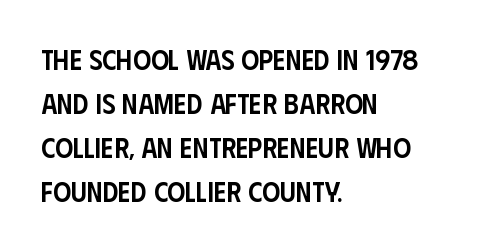
The image shows 28 px semibold, condensed sans-serif type, upright; set left-aligned, normal line spacing (1.57x), normal letter spacing, not underlined; low stroke contrast and a large x-height.
